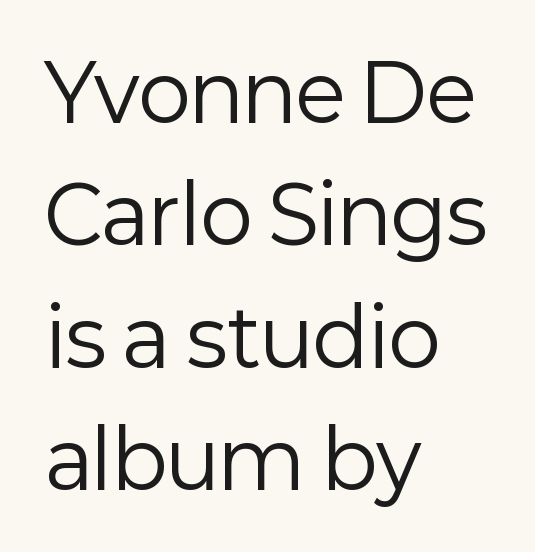
The image shows 79 px regular-weight sans-serif type, upright; set left-aligned, normal line spacing (1.55x), normal letter spacing, not underlined; low stroke contrast and a medium x-height.
